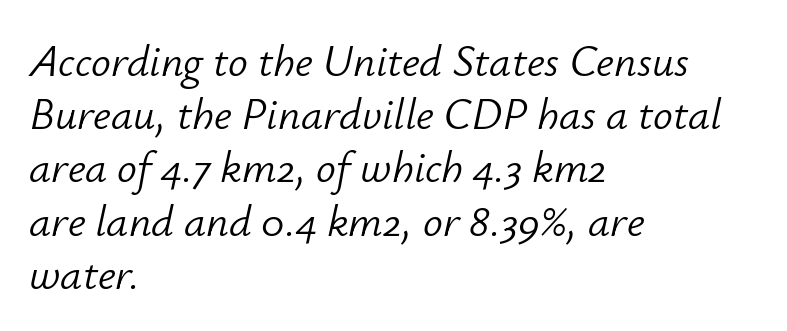
The image shows 44 px light type, italic (leaning right); set left-aligned, line spacing 1.21x, normal letter spacing, not underlined; low stroke contrast and a small x-height.
